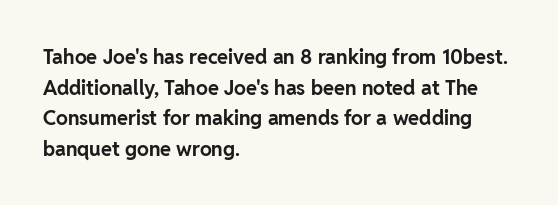
Q: Is the text bold? A: Yes.
Q: Is the text italic (slanted)? A: No, it is upright.
Q: Is the text underlined? A: No.
Q: How is the paragraph aligned? A: Left-aligned.
Q: Is the spacing between letters normal or unusually wide? A: Normal.
Q: Is the spacing between lines tight, normal or loose? A: Normal.
